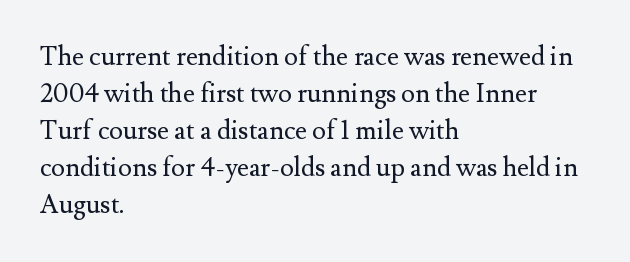
The image shows 26 px text type, upright; set left-aligned, normal line spacing (1.42x), normal letter spacing, not underlined.
